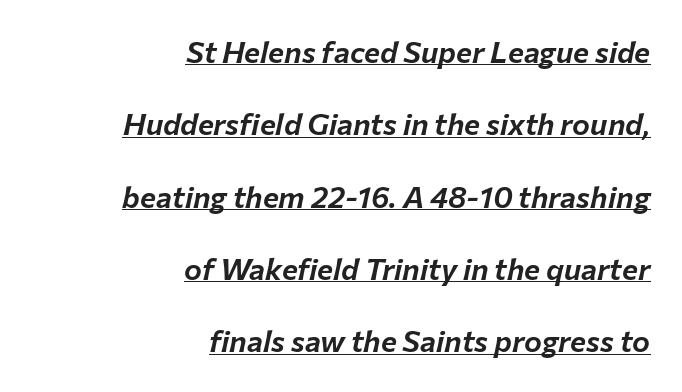
Varying glyph widths throughout — classic text-font behaviour. If you drew a ruler down the right edge, every line would touch it. Vertical spacing — loose. A typesetter would mark this as italic. Words appear dense and cohesive because spacing is normal.
